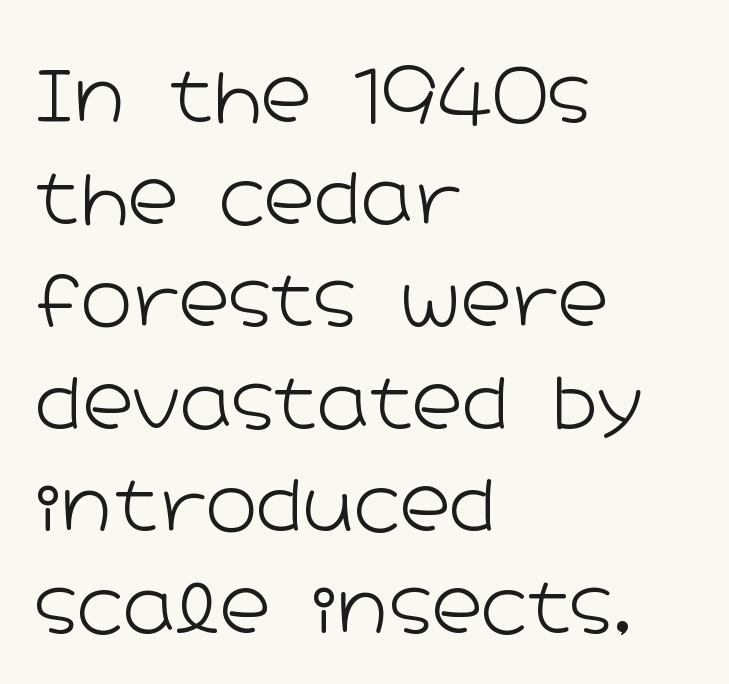
{"serif": "no", "italic": "no", "bold": "no", "weight": "light", "width": "wide", "stroke_contrast": "low", "x_height": "medium", "monospaced": "no", "underline": "no", "align": "left", "line_spacing": "normal", "line_spacing_ratio": 1.46, "letter_spacing": "normal", "letter_spacing_em": 0.0, "glyph_px": 70}
